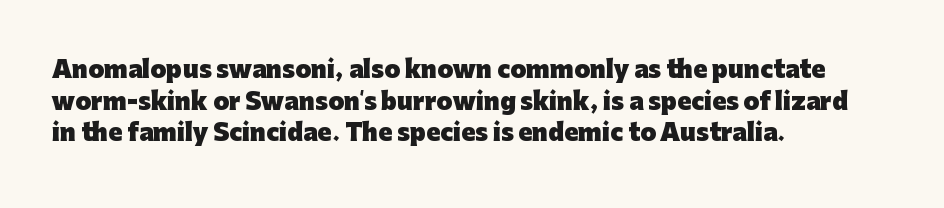
Q: Is the text bold? A: Yes.
Q: Is the text italic (slanted)? A: No, it is upright.
Q: Is the text underlined? A: No.
Q: How is the paragraph aligned? A: Left-aligned.
Q: Is the spacing between letters normal or unusually wide? A: Normal.
Q: Is the spacing between lines tight, normal or loose? A: Normal.
